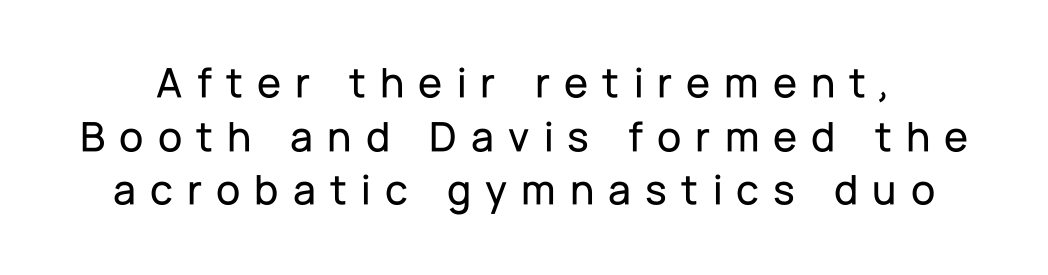
{"serif": "no", "italic": "no", "width": "normal", "stroke_contrast": "low", "x_height": "medium", "monospaced": "no", "underline": "no", "line_spacing_ratio": 1.22, "letter_spacing": "wide", "letter_spacing_em": 0.32, "glyph_px": 44}
